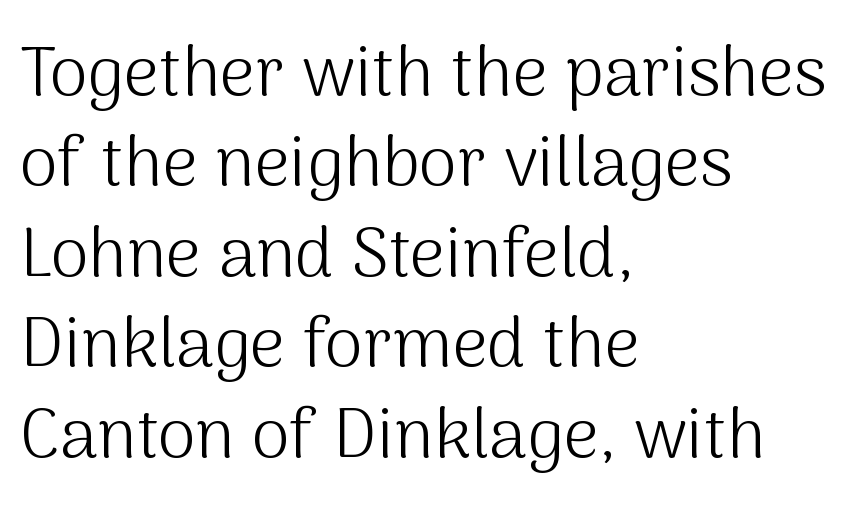
The rendering anchors every line to the left-hand side. The characters are drawn with everyday or finer stroke widths. The letters sit at their default tracking, neither squeezed nor spread. A sans-serif font was chosen for this passage. No word sits above an underline. Character widths vary here, with narrow letters taking less room than wide ones.
